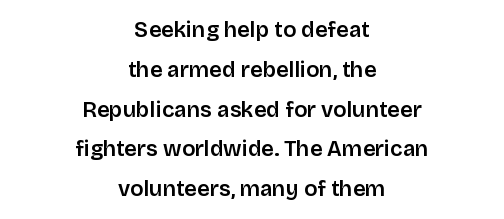
{"italic": "no", "underline": "no", "align": "center", "line_spacing_ratio": 1.81, "letter_spacing": "normal", "letter_spacing_em": 0.0, "glyph_px": 22}
